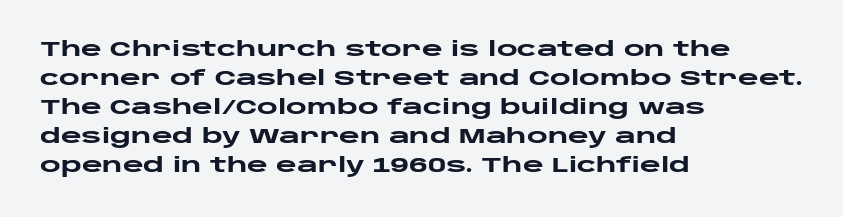
Style check: upright. The block of text has a typical density, with ordinary space between rows. The words here are not underlined. The paragraph shown leans on its left margin. The gaps between neighbouring characters are ordinary and unremarkable.
